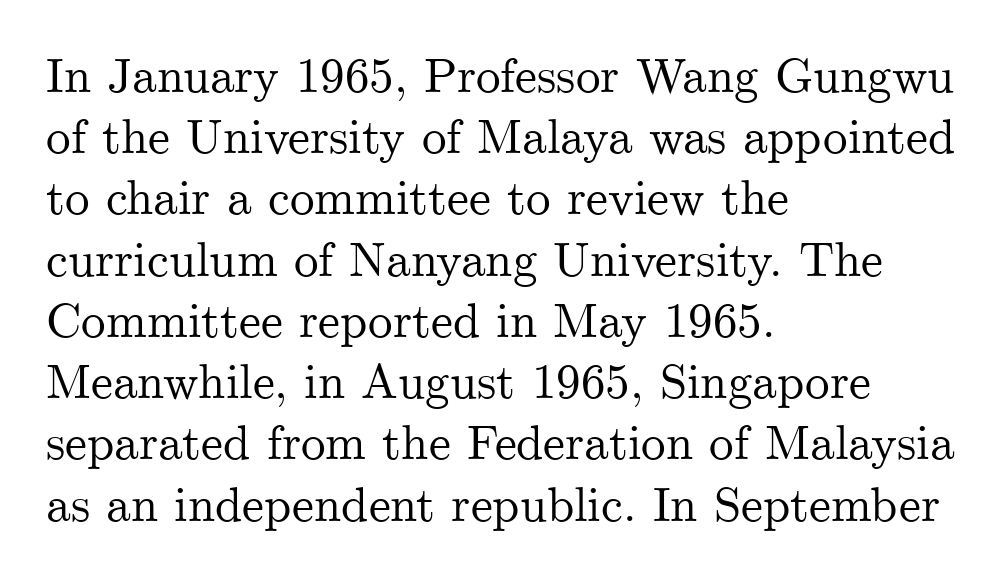
Q: Is the text italic (slanted)? A: No, it is upright.
Q: Is the typeface a serif or a sans-serif typeface? A: Serif.
Q: Is the text underlined? A: No.
Q: How is the paragraph aligned? A: Left-aligned.
Q: Is the spacing between letters normal or unusually wide? A: Normal.
Q: Is the spacing between lines tight, normal or loose? A: Normal.
Q: Width (condensed, normal, or wide)? A: Normal.
Q: Stroke contrast? A: Medium.
Q: x-height? A: Small.
Q: Monospaced? A: No.
